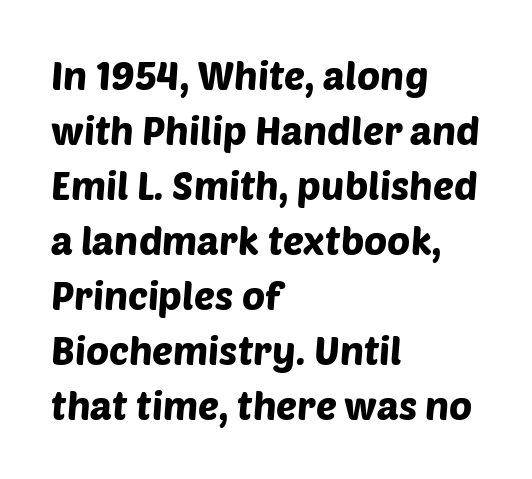
{"serif": "no", "width": "normal", "stroke_contrast": "low", "x_height": "large", "monospaced": "no", "underline": "no", "align": "left", "line_spacing": "normal", "line_spacing_ratio": 1.41, "letter_spacing": "normal", "letter_spacing_em": 0.0, "glyph_px": 39}
